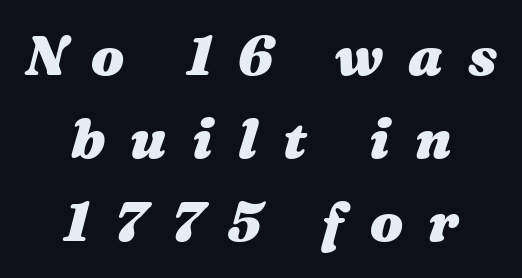
Q: Is the text bold? A: Yes.
Q: Is the text italic (slanted)? A: Yes, it leans right by about 16 degrees.
Q: Is the text underlined? A: No.
Q: How is the paragraph aligned? A: Centered.
Q: Is the spacing between letters normal or unusually wide? A: Unusually wide.
Q: Is the spacing between lines tight, normal or loose? A: Normal.
Q: Width (condensed, normal, or wide)? A: Wide.
Q: Stroke contrast? A: Medium.
Q: x-height? A: Medium.
Q: Monospaced? A: No.
